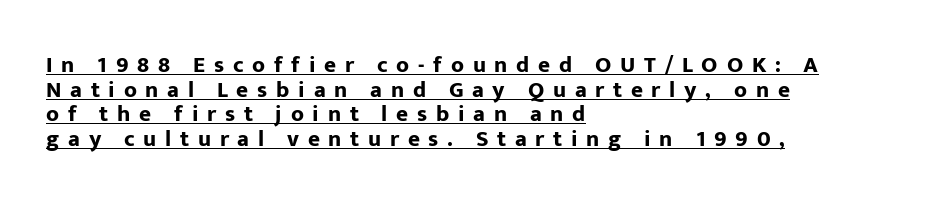
Weight: bold. This sample trades vertical openness for compactness between lines. You can tell it's not italic because the verticals are truly vertical. The rendering anchors every line to the left-hand side.
